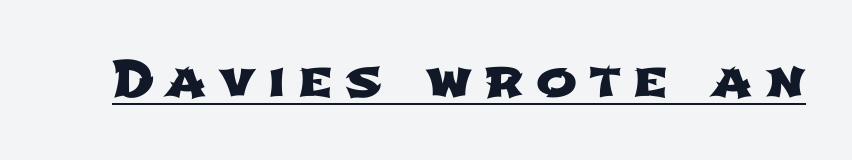
{"serif": "no", "width": "wide", "stroke_contrast": "low", "x_height": "medium", "monospaced": "no", "underline": "yes", "letter_spacing": "wide", "letter_spacing_em": 0.25, "glyph_px": 49}
